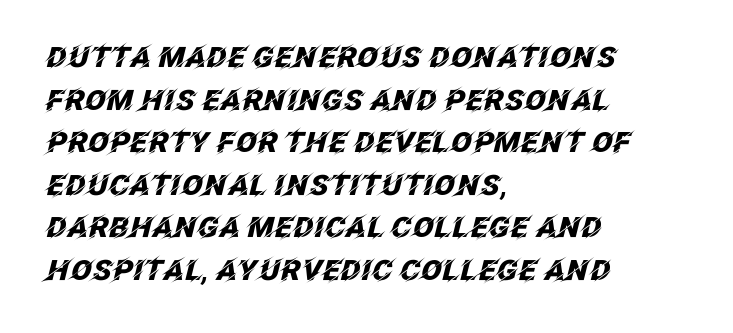
Q: Is the text bold? A: Yes.
Q: Is the text italic (slanted)? A: Yes, it leans right by about 12 degrees.
Q: Is the text underlined? A: No.
Q: How is the paragraph aligned? A: Left-aligned.
Q: Is the spacing between letters normal or unusually wide? A: Normal.
Q: Is the spacing between lines tight, normal or loose? A: Normal.
Q: Width (condensed, normal, or wide)? A: Normal.
Q: Stroke contrast? A: Low.
Q: x-height? A: Large.
Q: Monospaced? A: No.
